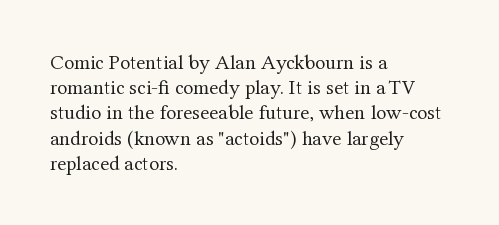
The image shows 21 px text type, upright; set left-aligned, line spacing 1.2x, normal letter spacing, not underlined.
